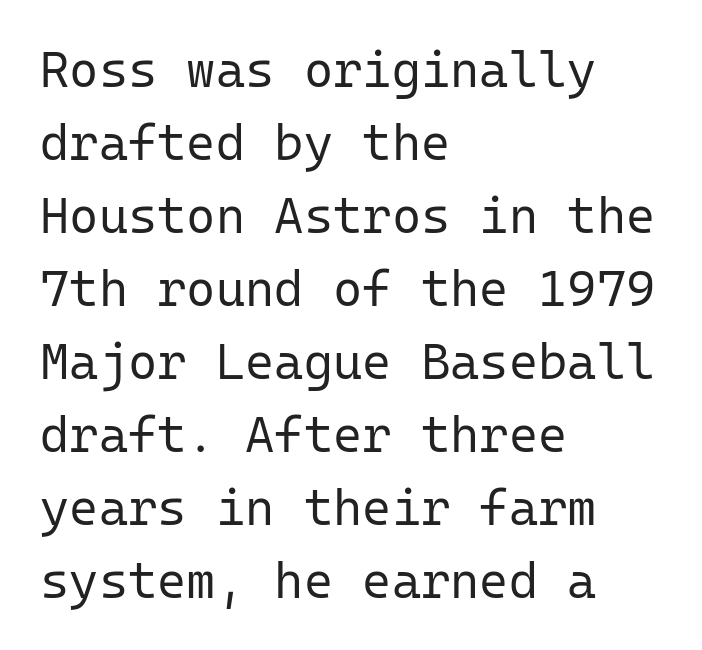
A classic flush-left, rag-right setting is used for this passage. Normally led — the rows are evenly, conventionally spaced. The typeface has the unassuming heft of standard copy or less. The passage shown is typed in a monospace face where columns stay perfectly aligned.
